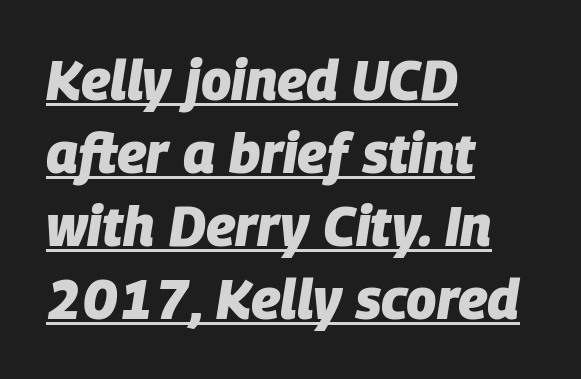
The rendered words wear a rule along their underside. Honestly, the letter spacing is just normal — you wouldn't notice it. Students, observe: this is what conventionally led text looks like. Looks like regular typesetting: each glyph gets only the width it needs. Chunky letters — that's bold for sure. The font's italic variant was chosen for this text.
